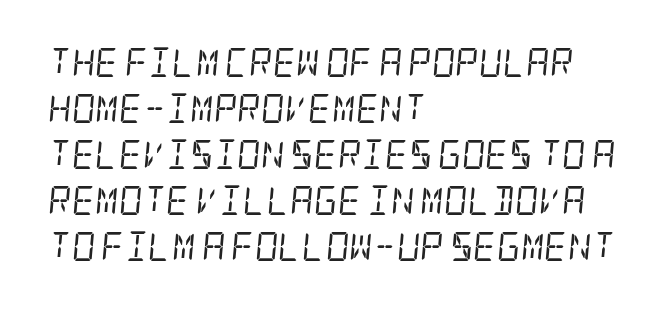
The image shows 29 px regular-weight, condensed serif type, italic (leaning right); set left-aligned, normal line spacing (1.59x), normal letter spacing, not underlined; low stroke contrast and a large x-height.
